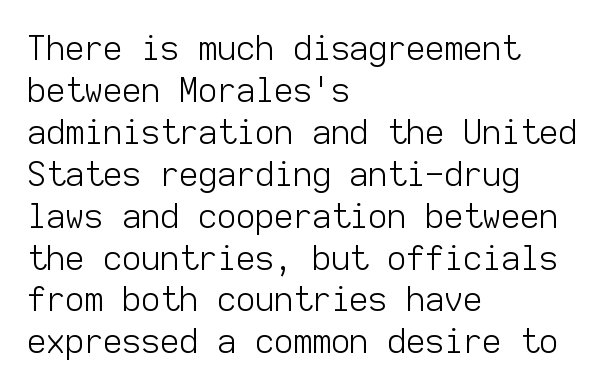
The image shows 33 px light sans-serif type, upright, monospaced; set left-aligned, normal line spacing (1.27x), normal letter spacing, not underlined; low stroke contrast and a medium x-height.
